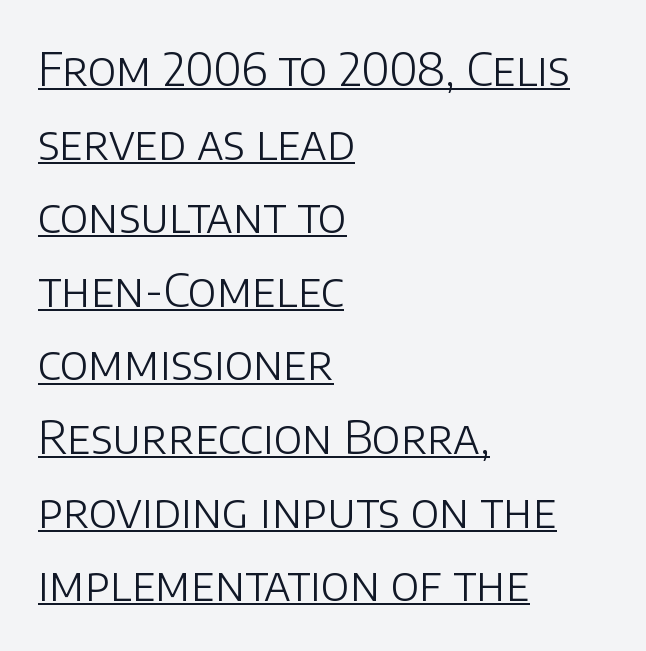
The image shows 46 px light sans-serif type, upright; set left-aligned, normal line spacing (1.6x), normal letter spacing, underlined; low stroke contrast and a large x-height.
